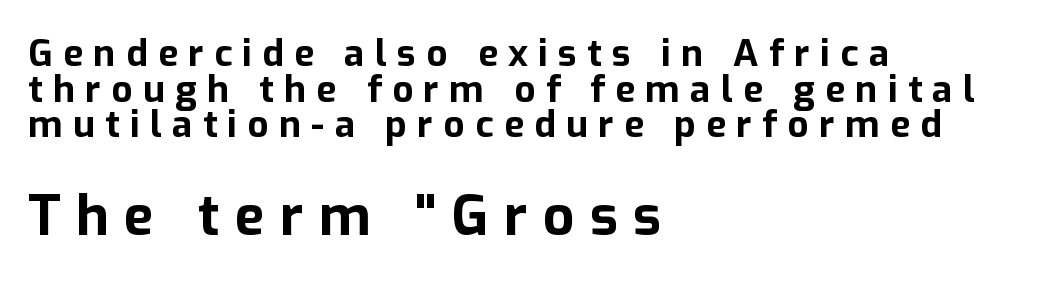
The image shows 55 px bold sans-serif type, upright; set left-aligned, tight line spacing (0.96x), unusually wide letter spacing (+0.28 em), not underlined; the second (bottom) block is 1.49x larger; low stroke contrast and a medium x-height.
